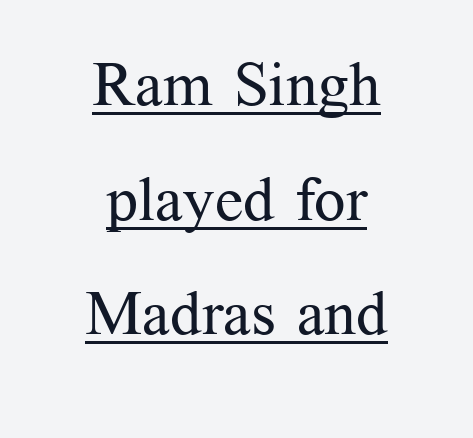
Q: Is the text bold? A: No.
Q: Is the text italic (slanted)? A: No, it is upright.
Q: Is the typeface a serif or a sans-serif typeface? A: Serif.
Q: Is the text underlined? A: Yes.
Q: How is the paragraph aligned? A: Centered.
Q: Is the spacing between letters normal or unusually wide? A: Normal.
Q: Width (condensed, normal, or wide)? A: Normal.
Q: Stroke contrast? A: Medium.
Q: x-height? A: Medium.
Q: Monospaced? A: No.
